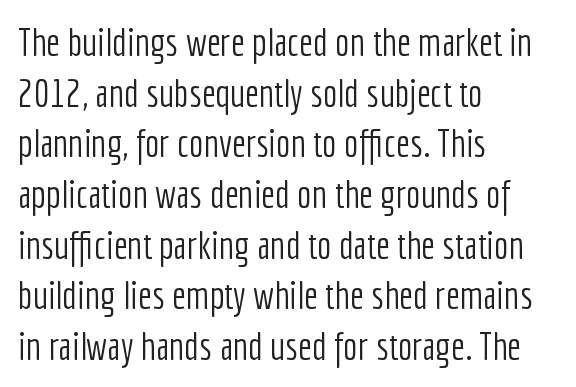
The lines sit at an ordinary, default distance from one another. The foot of each line stays bare and open. Vertical strokes here are truly vertical. Varying glyph widths throughout — classic text-font behaviour. I'd call this a sans setting — the letters go barefoot. Stems here are at most as thick as an everyday book face.
